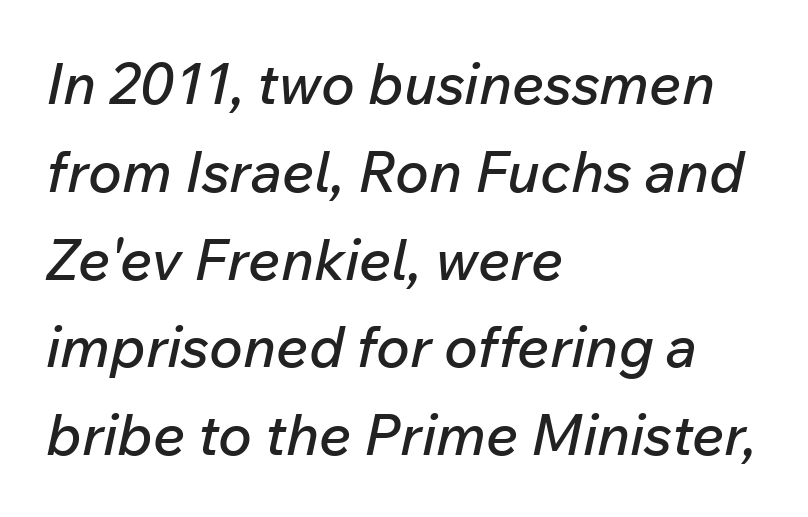
{"italic": "yes", "lean": "right", "slant_degrees": 12, "width": "normal", "stroke_contrast": "low", "x_height": "medium", "monospaced": "no", "underline": "no", "align": "left", "line_spacing": "normal", "line_spacing_ratio": 1.54, "letter_spacing": "normal", "letter_spacing_em": 0.0, "glyph_px": 57}
